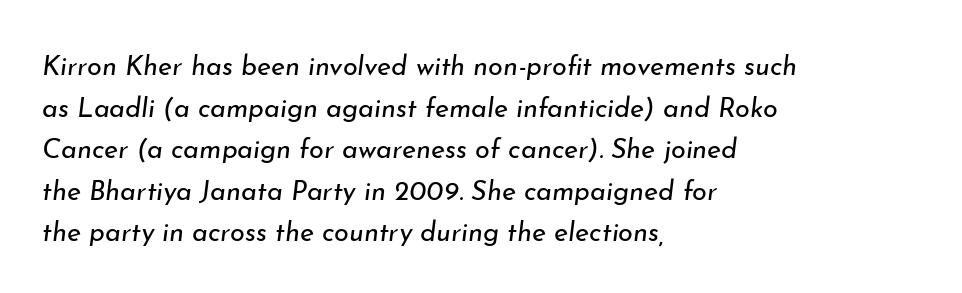
{"italic": "yes", "lean": "right", "slant_degrees": 7, "bold": "no", "underline": "no", "align": "left", "line_spacing": "normal", "line_spacing_ratio": 1.54, "letter_spacing": "normal", "letter_spacing_em": 0.0, "glyph_px": 27}
